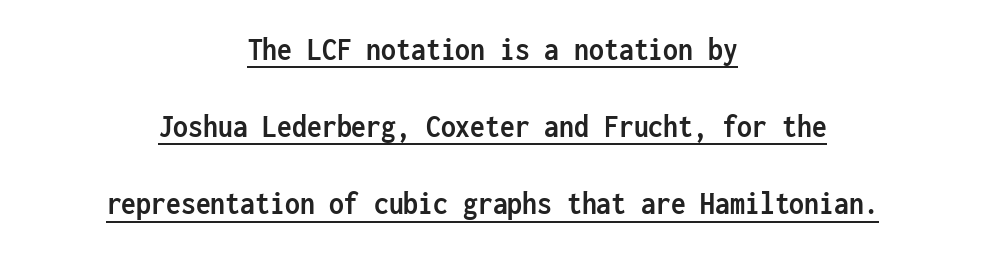
Q: Is the text bold? A: Yes.
Q: Is the text italic (slanted)? A: No, it is upright.
Q: Is the typeface a serif or a sans-serif typeface? A: Sans-serif.
Q: Is the text underlined? A: Yes.
Q: How is the paragraph aligned? A: Centered.
Q: Is the spacing between letters normal or unusually wide? A: Normal.
Q: Is the spacing between lines tight, normal or loose? A: Loose.
Q: Width (condensed, normal, or wide)? A: Condensed.
Q: Stroke contrast? A: Low.
Q: x-height? A: Medium.
Q: Monospaced? A: Yes.
